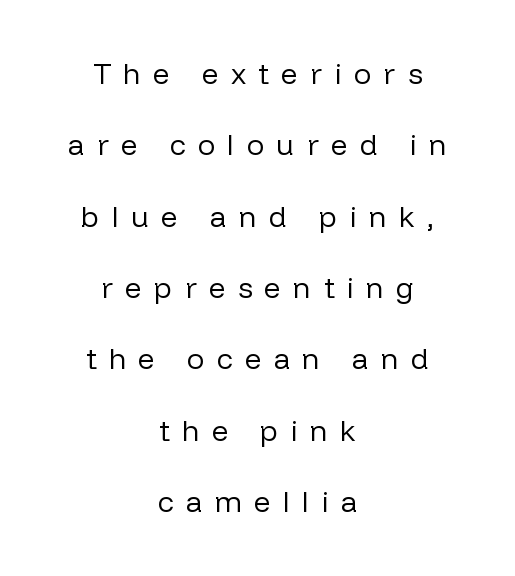
Proportional: the letters do not fall into vertical columns. A roman cut, with each character standing at attention. The glyphs are unaccompanied by any horizontal stroke below them. The lines are quadded center. Baseline-to-baseline distance is far greater than the letter height. Regarding serifs, this sample does without them.
